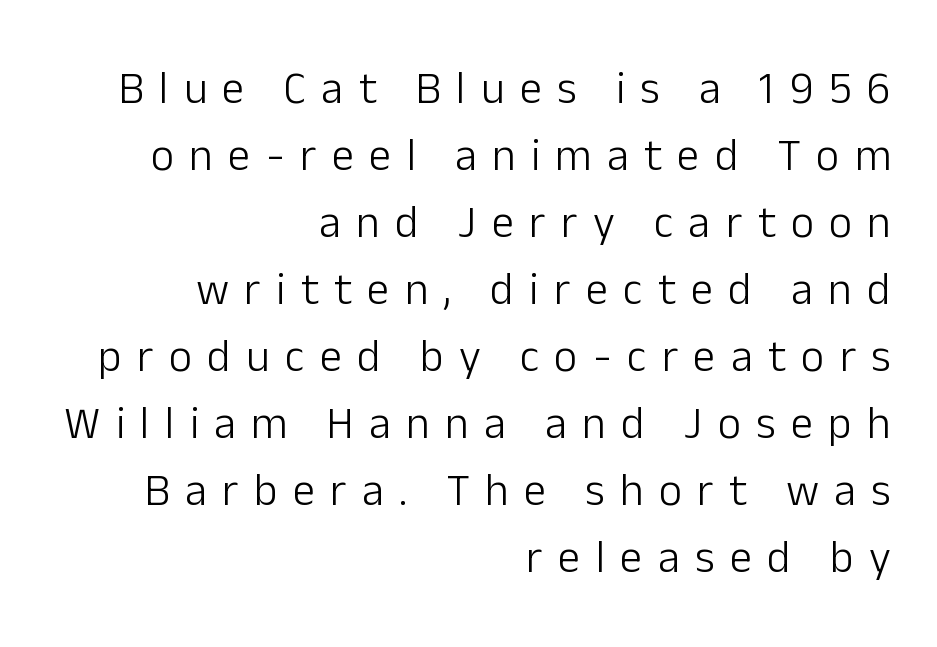
{"serif": "no", "italic": "no", "bold": "no", "weight": "light", "width": "normal", "stroke_contrast": "low", "x_height": "medium", "monospaced": "no", "underline": "no", "align": "right", "line_spacing": "normal", "line_spacing_ratio": 1.49, "letter_spacing": "wide", "letter_spacing_em": 0.34, "glyph_px": 45}
